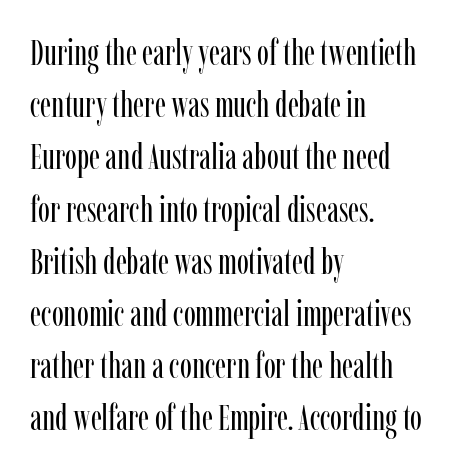
Q: Is the text bold? A: No.
Q: Is the text italic (slanted)? A: No, it is upright.
Q: Is the typeface a serif or a sans-serif typeface? A: Serif.
Q: Is the text underlined? A: No.
Q: How is the paragraph aligned? A: Left-aligned.
Q: Is the spacing between letters normal or unusually wide? A: Normal.
Q: Is the spacing between lines tight, normal or loose? A: Normal.
Q: Width (condensed, normal, or wide)? A: Condensed.
Q: Stroke contrast? A: Low.
Q: x-height? A: Medium.
Q: Monospaced? A: No.
